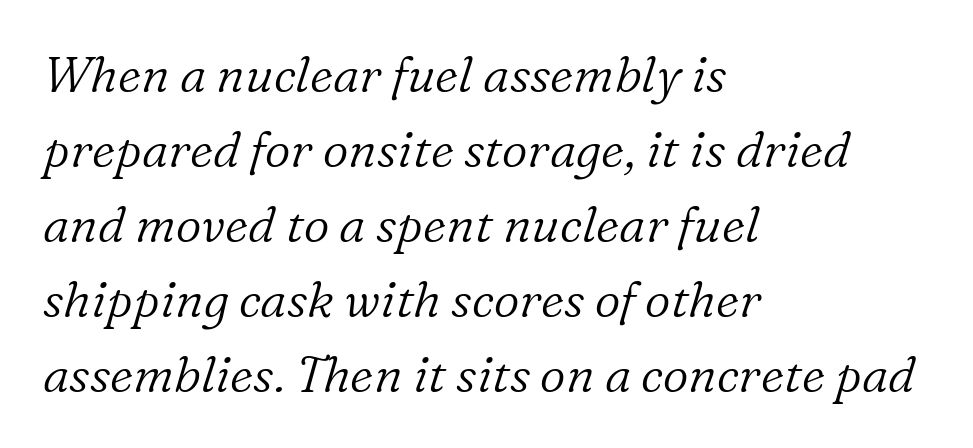
Q: Is the text bold? A: No.
Q: Is the text italic (slanted)? A: Yes, it leans right by about 16 degrees.
Q: Is the typeface a serif or a sans-serif typeface? A: Serif.
Q: Is the text underlined? A: No.
Q: How is the paragraph aligned? A: Left-aligned.
Q: Is the spacing between letters normal or unusually wide? A: Normal.
Q: Is the spacing between lines tight, normal or loose? A: Normal.
Q: Width (condensed, normal, or wide)? A: Normal.
Q: Stroke contrast? A: Low.
Q: x-height? A: Medium.
Q: Monospaced? A: No.
